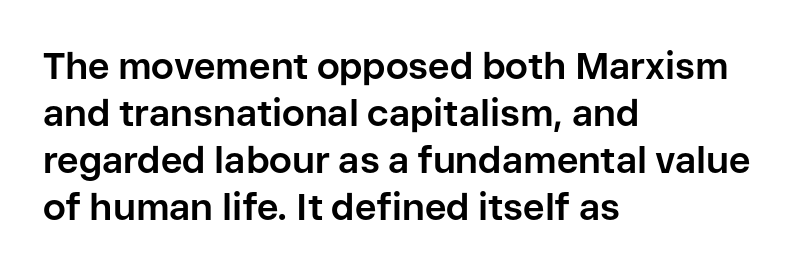
{"serif": "no", "italic": "no", "bold": "yes", "weight": "bold", "width": "normal", "stroke_contrast": "low", "x_height": "medium", "monospaced": "no", "underline": "no", "align": "left", "line_spacing": "normal", "line_spacing_ratio": 1.27, "letter_spacing": "normal", "letter_spacing_em": 0.0, "glyph_px": 37}
